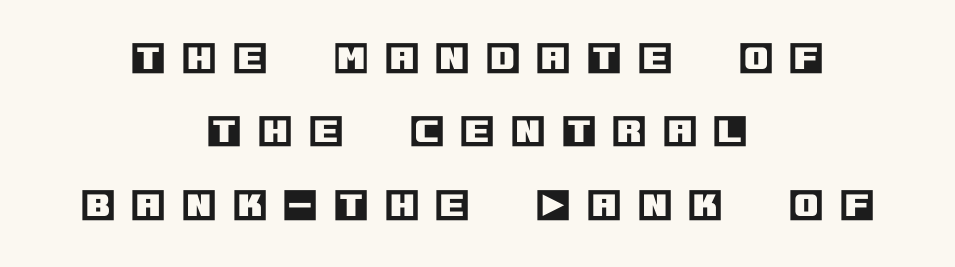
{"italic": "no", "width": "normal", "x_height": "large", "underline": "no", "align": "center", "line_spacing": "loose", "line_spacing_ratio": 2.1, "letter_spacing": "wide", "letter_spacing_em": 0.47, "glyph_px": 35}
